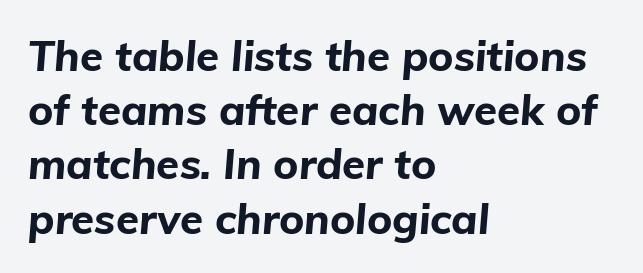
This block has exactly the height ordinary leading produces. Tracking value appears to be zero — textbook default spacing. These words are printed bold, with thick strokes throughout. The passage shown leans; its letterforms are oblique. The face used here is proportionally spaced, like ordinary book or web type.
